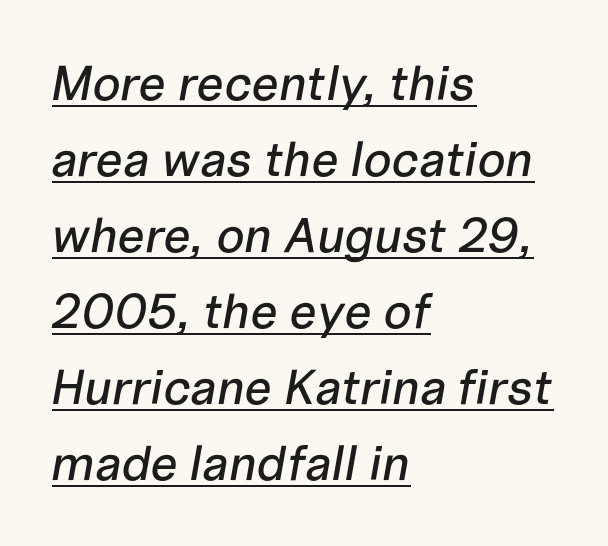
The rendering uses natural spacing where letterforms have individual widths. Underline: present. This is oblique type, the kind used for emphasis or titles. Short and long lines alike share a common starting point at left. Summary of vertical rhythm: regular, with standard interline spacing. Tracking value appears to be zero — textbook default spacing.
